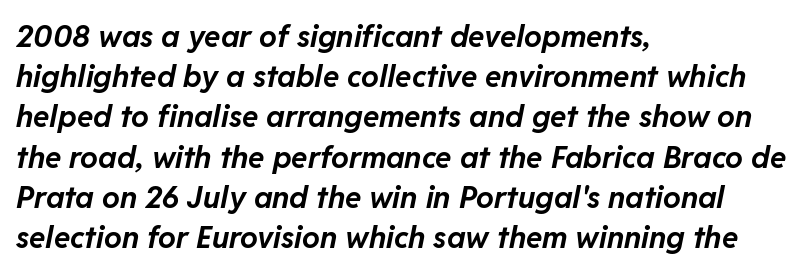
Q: Is the text bold? A: Yes.
Q: Is the text italic (slanted)? A: Yes, it leans right by about 11 degrees.
Q: Is the text underlined? A: No.
Q: How is the paragraph aligned? A: Left-aligned.
Q: Is the spacing between letters normal or unusually wide? A: Normal.
Q: Is the spacing between lines tight, normal or loose? A: Normal.
Q: Width (condensed, normal, or wide)? A: Normal.
Q: Stroke contrast? A: Low.
Q: x-height? A: Medium.
Q: Monospaced? A: No.
